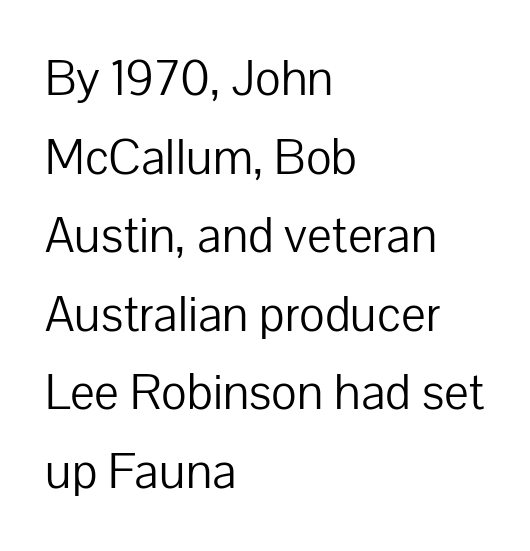
{"serif": "no", "italic": "no", "bold": "no", "weight": "light", "width": "normal", "stroke_contrast": "low", "x_height": "medium", "monospaced": "no", "underline": "no", "align": "left", "line_spacing": "normal", "line_spacing_ratio": 1.51, "letter_spacing": "normal", "letter_spacing_em": 0.0, "glyph_px": 52}
